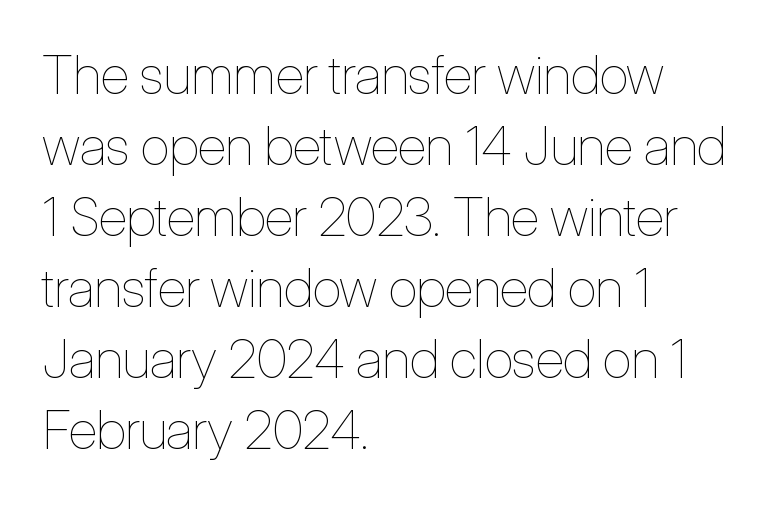
The image shows 53 px thin, condensed type, upright; set left-aligned, normal line spacing (1.34x), normal letter spacing, not underlined; low stroke contrast and a medium x-height.
